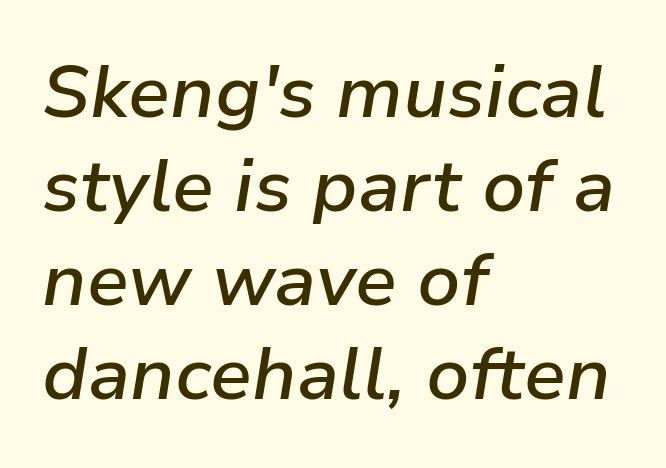
One glance says typical: line gaps are just what's usual. The letters advance in unequal steps, a hallmark of proportional type. Alignment: flush left. This sample uses plain, unmodified letter spacing. Bold? Not quite — semibold, heavier than regular but stopping short.
